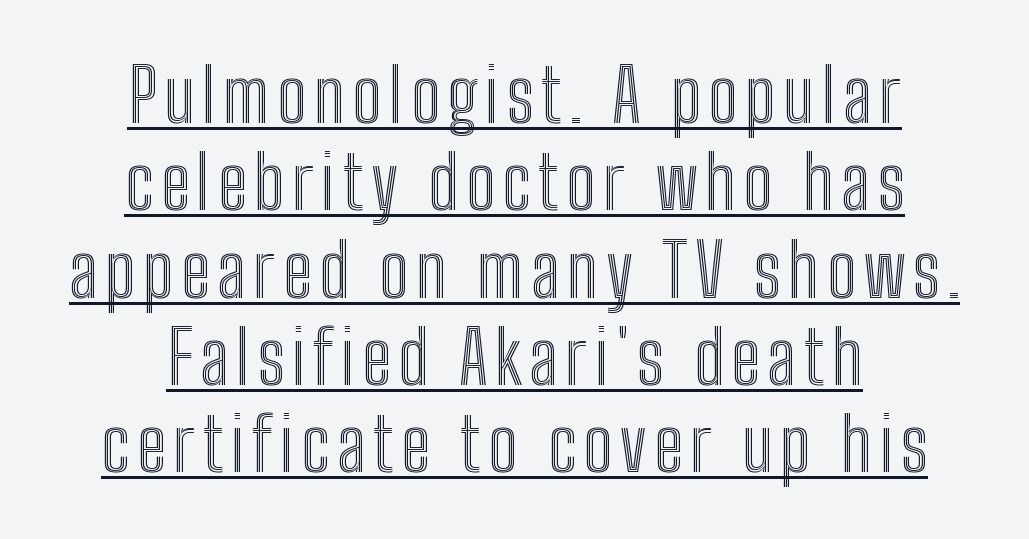
{"italic": "no", "width": "condensed", "x_height": "medium", "monospaced": "no", "underline": "yes", "align": "center", "line_spacing_ratio": 1.18, "glyph_px": 74}
